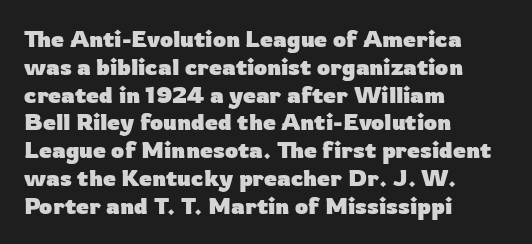
Q: Is the text bold? A: Yes.
Q: Is the text italic (slanted)? A: No, it is upright.
Q: Is the text underlined? A: No.
Q: How is the paragraph aligned? A: Left-aligned.
Q: Is the spacing between letters normal or unusually wide? A: Normal.
